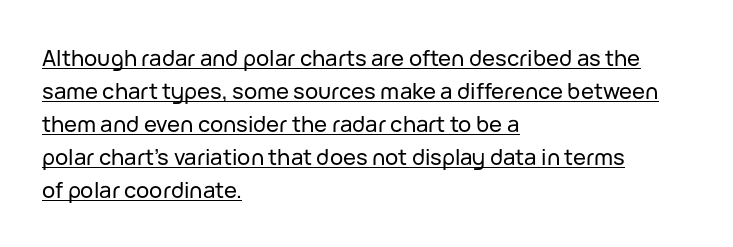
Q: Is the text italic (slanted)? A: No, it is upright.
Q: Is the text underlined? A: Yes.
Q: How is the paragraph aligned? A: Left-aligned.
Q: Is the spacing between letters normal or unusually wide? A: Normal.
Q: Is the spacing between lines tight, normal or loose? A: Normal.
